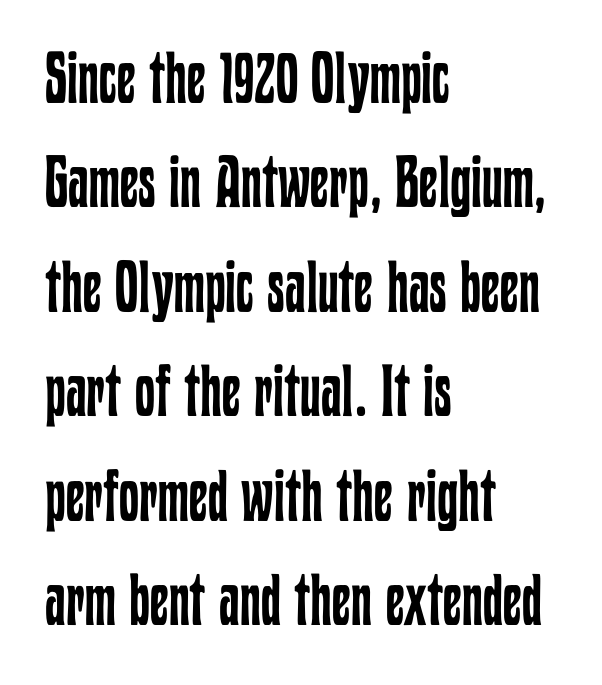
{"italic": "no", "bold": "no", "weight": "regular", "width": "condensed", "stroke_contrast": "low", "x_height": "medium", "monospaced": "no", "underline": "no", "align": "left", "line_spacing": "normal", "line_spacing_ratio": 1.45, "letter_spacing": "normal", "letter_spacing_em": 0.0, "glyph_px": 72}
